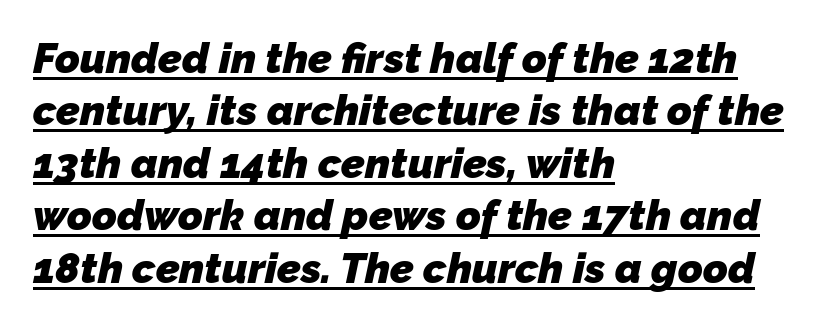
Q: Is the text bold? A: Yes.
Q: Is the typeface a serif or a sans-serif typeface? A: Sans-serif.
Q: Is the text underlined? A: Yes.
Q: How is the paragraph aligned? A: Left-aligned.
Q: Is the spacing between letters normal or unusually wide? A: Normal.
Q: Is the spacing between lines tight, normal or loose? A: Normal.
Q: Width (condensed, normal, or wide)? A: Normal.
Q: Stroke contrast? A: Low.
Q: x-height? A: Medium.
Q: Monospaced? A: No.
